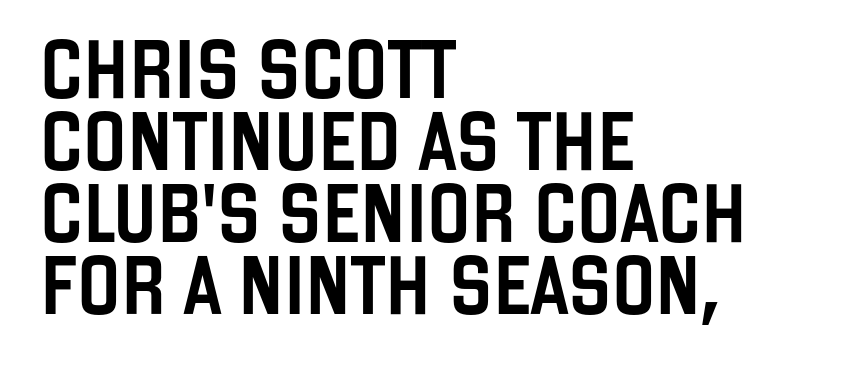
{"serif": "no", "italic": "no", "width": "condensed", "stroke_contrast": "low", "x_height": "large", "monospaced": "no", "underline": "no", "align": "left", "line_spacing_ratio": 1.24, "letter_spacing": "normal", "letter_spacing_em": 0.0, "glyph_px": 58}
